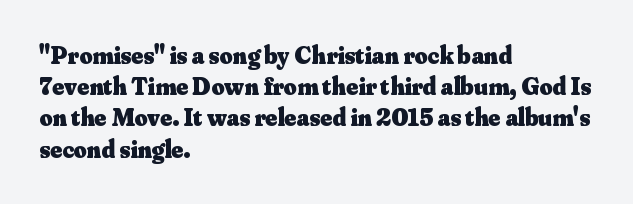
The image shows 25 px bold type, upright; set left-aligned, normal line spacing (1.25x), normal letter spacing, not underlined.
